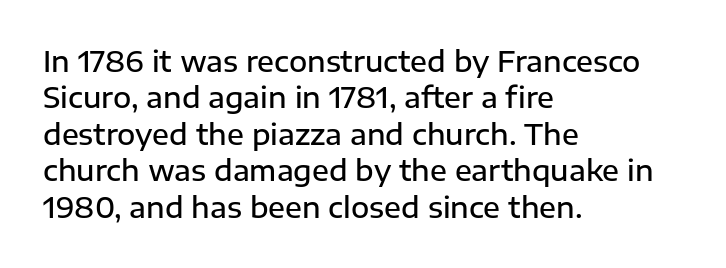
Q: Is the text bold? A: Semi-bold.
Q: Is the text italic (slanted)? A: No, it is upright.
Q: Is the typeface a serif or a sans-serif typeface? A: Sans-serif.
Q: Is the text underlined? A: No.
Q: How is the paragraph aligned? A: Left-aligned.
Q: Is the spacing between letters normal or unusually wide? A: Normal.
Q: Is the spacing between lines tight, normal or loose? A: Normal.
Q: Width (condensed, normal, or wide)? A: Normal.
Q: Stroke contrast? A: Low.
Q: x-height? A: Medium.
Q: Monospaced? A: No.
